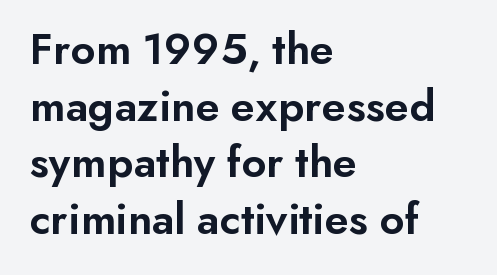
The image shows 46 px semibold sans-serif type, upright; set left-aligned, line spacing 1.23x, normal letter spacing, not underlined; low stroke contrast and a small x-height.
